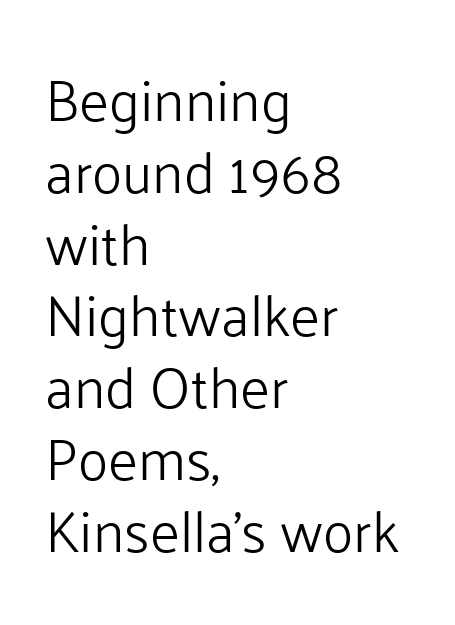
The image shows 57 px light sans-serif type, upright; set left-aligned, normal line spacing (1.26x), normal letter spacing, not underlined; low stroke contrast and a medium x-height.
